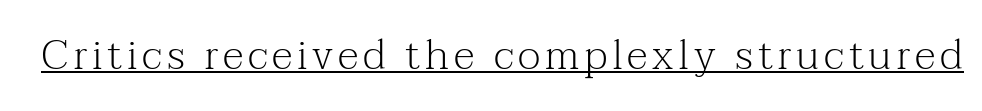
The face used here is proportionally spaced, like ordinary book or web type. You can tell it's not italic because the verticals are truly vertical. A rule runs beneath these lines of type. Is this a sans? No — the strokes have serifs. This is not heavy type; no bold has been used.
